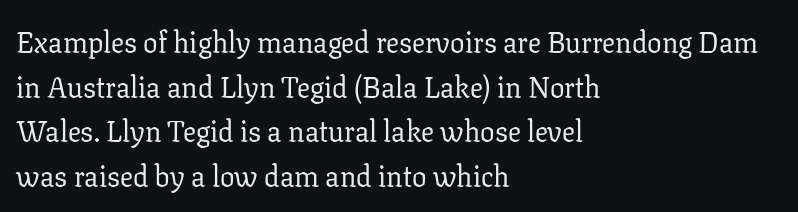
Q: Is the text bold? A: No.
Q: Is the text italic (slanted)? A: No, it is upright.
Q: Is the typeface a serif or a sans-serif typeface? A: Serif.
Q: Is the text underlined? A: No.
Q: How is the paragraph aligned? A: Left-aligned.
Q: Is the spacing between letters normal or unusually wide? A: Normal.
Q: Is the spacing between lines tight, normal or loose? A: Normal.
Q: Width (condensed, normal, or wide)? A: Normal.
Q: Stroke contrast? A: Low.
Q: x-height? A: Medium.
Q: Monospaced? A: No.
